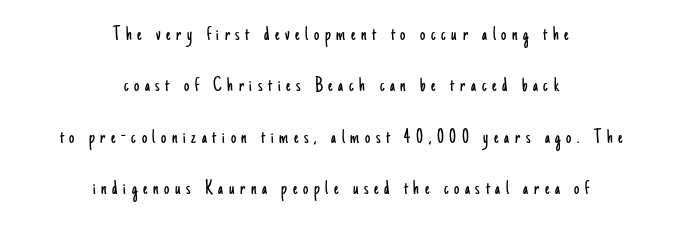
{"italic": "no", "bold": "no", "underline": "no", "align": "center", "line_spacing": "loose", "line_spacing_ratio": 2.45, "letter_spacing": "wide", "letter_spacing_em": 0.27, "glyph_px": 21}
